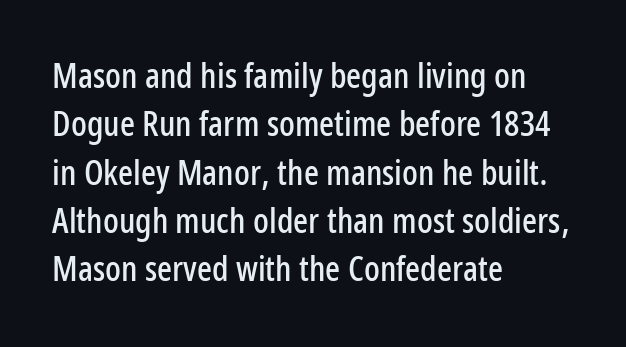
Descenders are the only things crossing below the line. The passage shown stacks its lines at a standard gap. These lines are composed in type without serifs. Line beginnings align vertically; line endings do not. Every stem runs plumb, perpendicular to the baseline.
